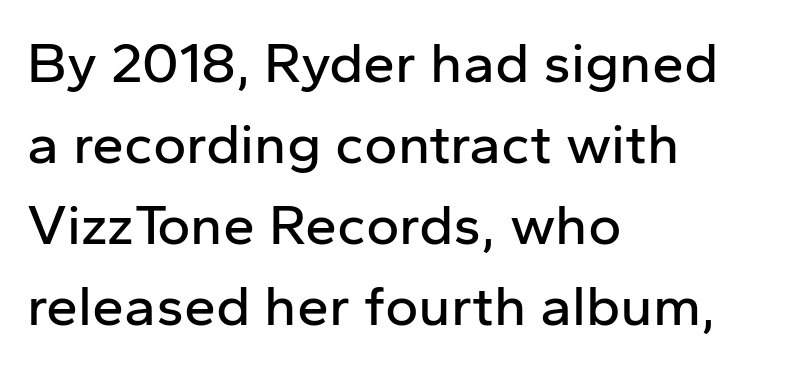
{"serif": "no", "italic": "no", "width": "normal", "stroke_contrast": "low", "x_height": "medium", "monospaced": "no", "underline": "no", "align": "left", "line_spacing": "normal", "line_spacing_ratio": 1.42, "letter_spacing": "normal", "letter_spacing_em": 0.0, "glyph_px": 57}
